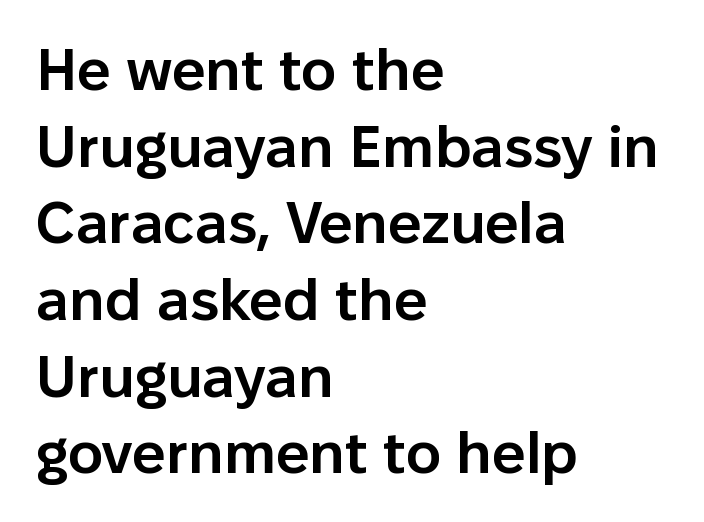
The image shows 59 px semibold sans-serif type, upright; set left-aligned, normal line spacing (1.3x), normal letter spacing, not underlined; low stroke contrast and a medium x-height.
